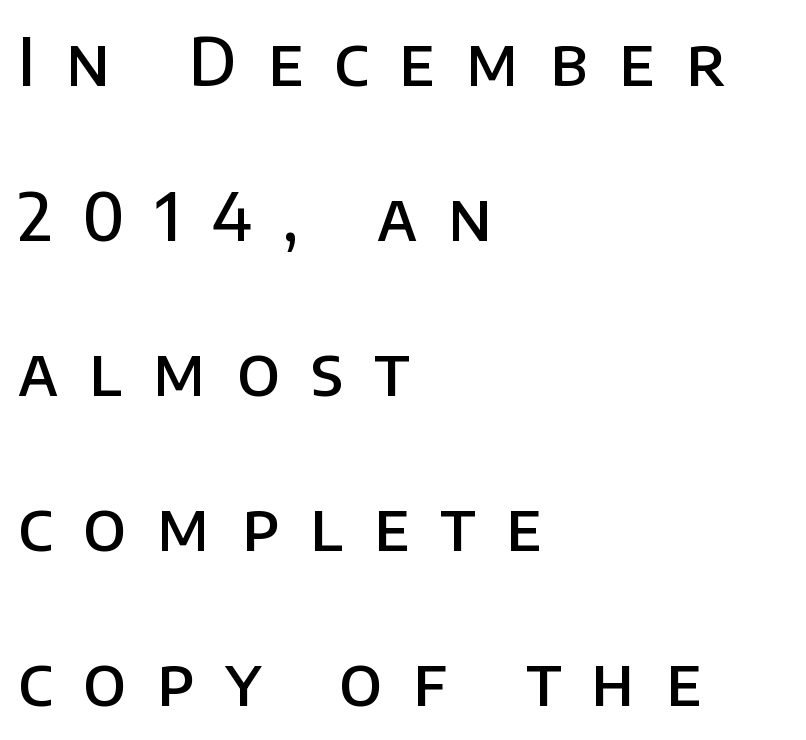
{"serif": "no", "italic": "no", "bold": "semi", "weight": "semibold", "width": "normal", "stroke_contrast": "low", "x_height": "large", "monospaced": "no", "underline": "no", "align": "left", "line_spacing": "loose", "line_spacing_ratio": 2.35, "letter_spacing": "wide", "letter_spacing_em": 0.47, "glyph_px": 66}
